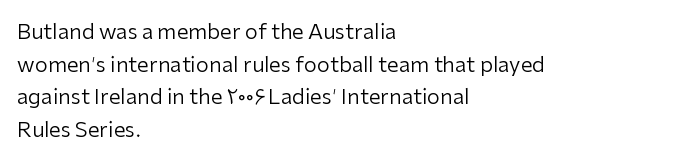
The axis of the letterforms is exactly vertical. Here the glyphs are tracked normally, forming tight word shapes. Descenders hang freely into open space. Line beginnings align vertically; line endings do not. The rows are spaced the way most documents space them.
